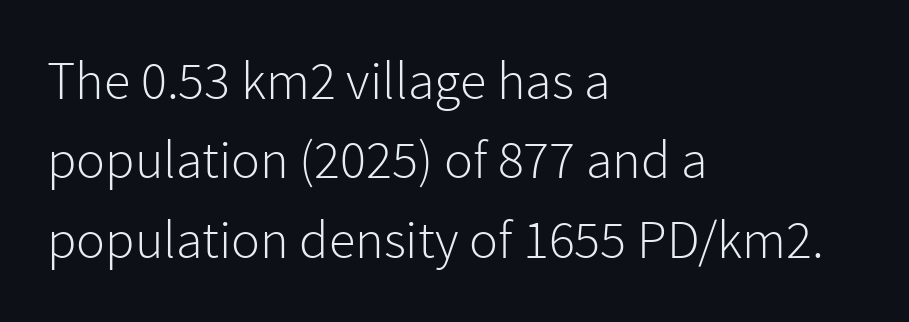
Q: Is the text bold? A: No.
Q: Is the text italic (slanted)? A: No, it is upright.
Q: Is the typeface a serif or a sans-serif typeface? A: Sans-serif.
Q: Is the text underlined? A: No.
Q: How is the paragraph aligned? A: Left-aligned.
Q: Is the spacing between letters normal or unusually wide? A: Normal.
Q: Is the spacing between lines tight, normal or loose? A: Normal.
Q: Width (condensed, normal, or wide)? A: Normal.
Q: Stroke contrast? A: Low.
Q: x-height? A: Medium.
Q: Monospaced? A: No.
